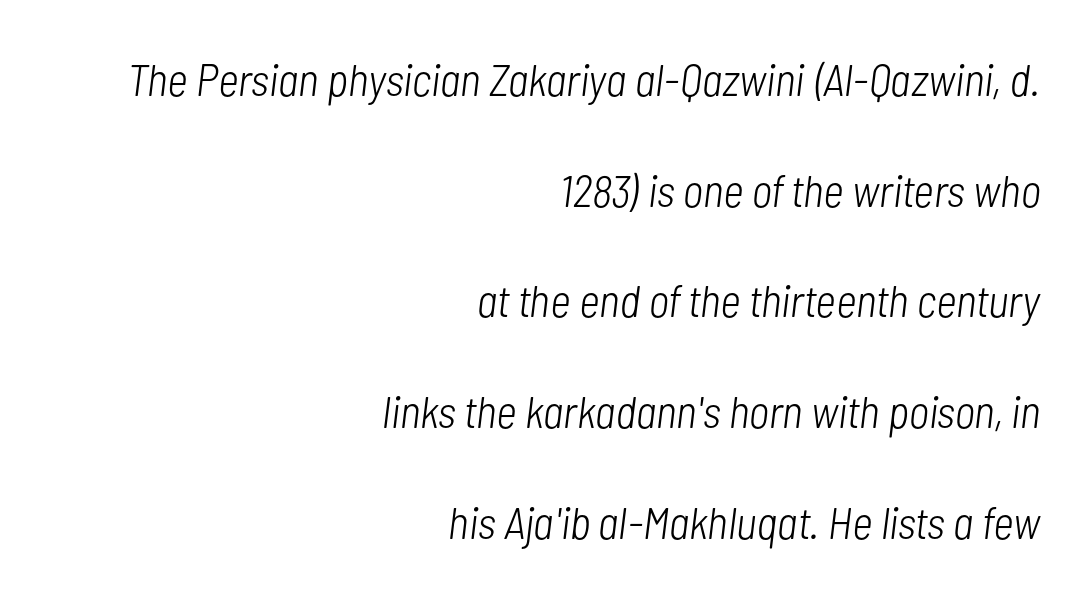
Q: Is the text bold? A: No.
Q: Is the text italic (slanted)? A: Yes, it leans right by about 7 degrees.
Q: Is the text underlined? A: No.
Q: How is the paragraph aligned? A: Right-aligned.
Q: Is the spacing between letters normal or unusually wide? A: Normal.
Q: Is the spacing between lines tight, normal or loose? A: Loose.
Q: Width (condensed, normal, or wide)? A: Condensed.
Q: Stroke contrast? A: Low.
Q: x-height? A: Medium.
Q: Monospaced? A: No.
